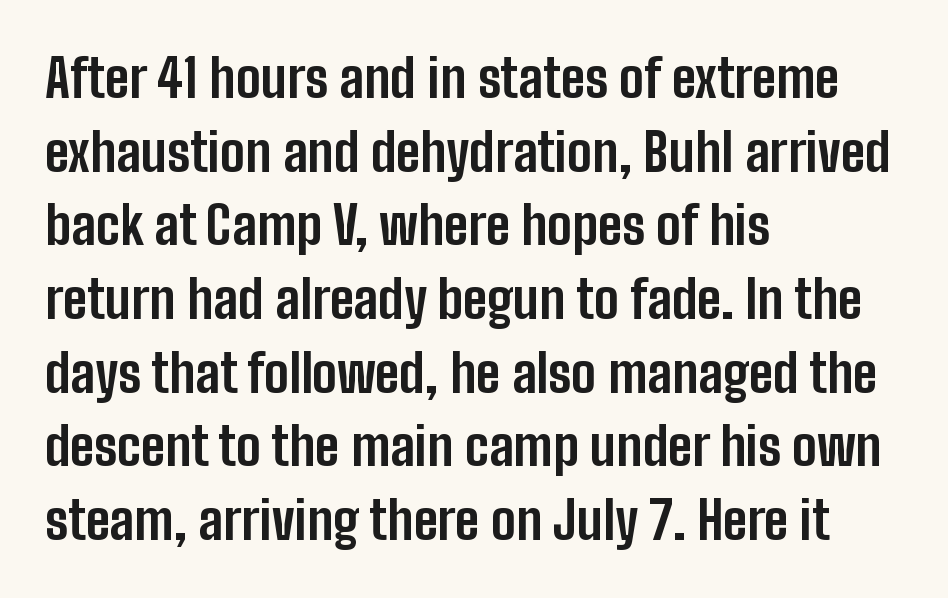
{"serif": "no", "italic": "no", "bold": "yes", "weight": "bold", "width": "condensed", "stroke_contrast": "low", "x_height": "medium", "monospaced": "no", "underline": "no", "align": "left", "line_spacing": "normal", "line_spacing_ratio": 1.39, "letter_spacing": "normal", "letter_spacing_em": 0.0, "glyph_px": 53}
